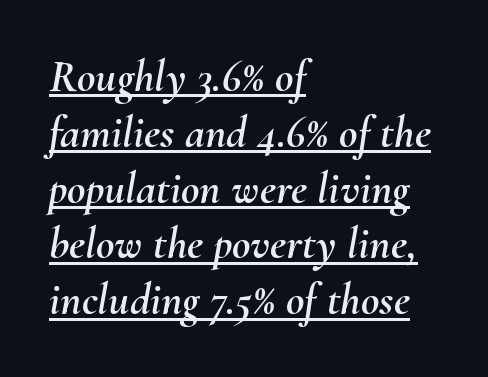
The face used here appears with an underline applied. Do the characters align in a grid? No, the font is proportional. Default kerning and tracking; the words read as compact shapes. The text block is weighted toward the left margin, trailing off unevenly rightward. This sample uses an oblique cut, with every glyph tilted off the vertical.
